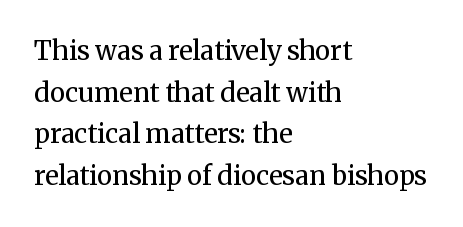
Q: Is the text bold? A: No.
Q: Is the text italic (slanted)? A: No, it is upright.
Q: Is the text underlined? A: No.
Q: How is the paragraph aligned? A: Left-aligned.
Q: Is the spacing between letters normal or unusually wide? A: Normal.
Q: Is the spacing between lines tight, normal or loose? A: Normal.
